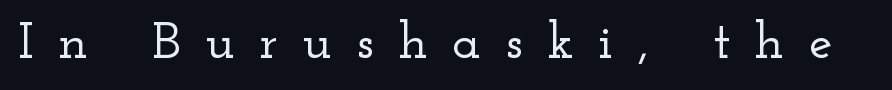
Q: Is the text italic (slanted)? A: No, it is upright.
Q: Is the typeface a serif or a sans-serif typeface? A: Serif.
Q: Is the text underlined? A: No.
Q: Is the spacing between letters normal or unusually wide? A: Unusually wide.
Q: Width (condensed, normal, or wide)? A: Wide.
Q: Stroke contrast? A: Low.
Q: x-height? A: Small.
Q: Monospaced? A: No.
